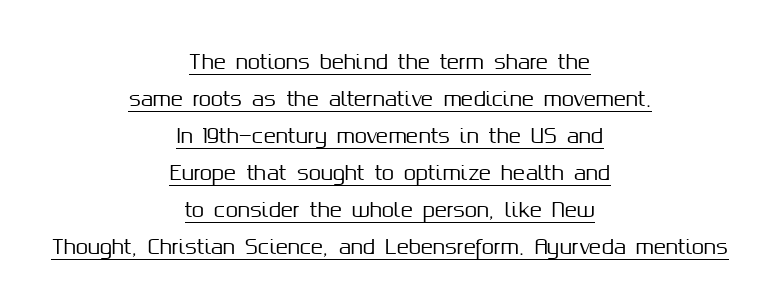
The image shows 20 px text type, upright; set centered, line spacing 1.85x, normal letter spacing, underlined.
